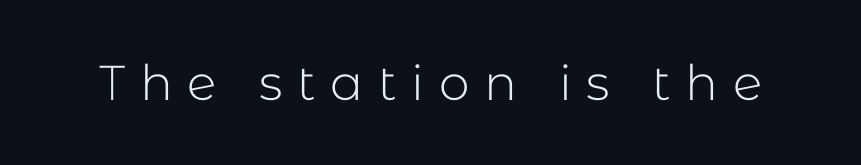
Q: Is the text bold? A: No.
Q: Is the text italic (slanted)? A: No, it is upright.
Q: Is the typeface a serif or a sans-serif typeface? A: Sans-serif.
Q: Is the text underlined? A: No.
Q: Is the spacing between letters normal or unusually wide? A: Unusually wide.
Q: Width (condensed, normal, or wide)? A: Normal.
Q: Stroke contrast? A: Low.
Q: x-height? A: Medium.
Q: Monospaced? A: No.
